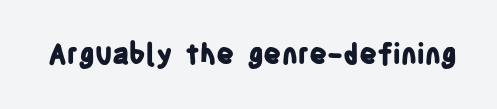
The rendering uses natural spacing where letterforms have individual widths. Note: no serifs on the glyphs. Caption: bold face, heavy strokes. The zone under the glyphs is completely vacant. This sample uses plain, unmodified letter spacing.
